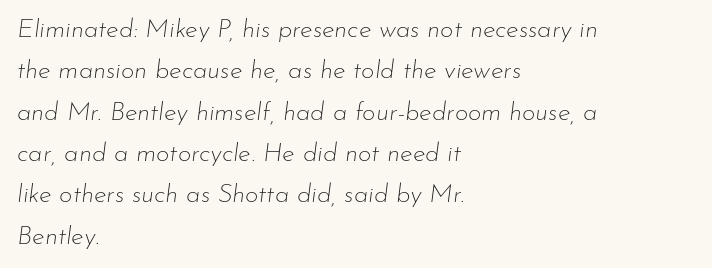
{"italic": "yes", "lean": "right", "slant_degrees": 7, "bold": "no", "underline": "no", "align": "left", "line_spacing": "normal", "line_spacing_ratio": 1.59, "letter_spacing": "normal", "letter_spacing_em": 0.0, "glyph_px": 26}
